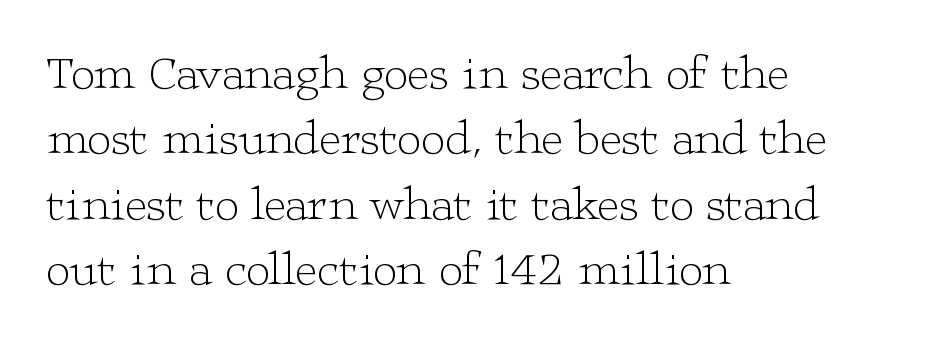
Each word holds together tightly as a unit, with standard inter-letter gaps. The strip under each line holds only bare page. If you drew a line through each stem, it would be perfectly vertical. The letters advance in unequal steps, a hallmark of proportional type. If you drew a ruler down the left edge, every line would touch it.
